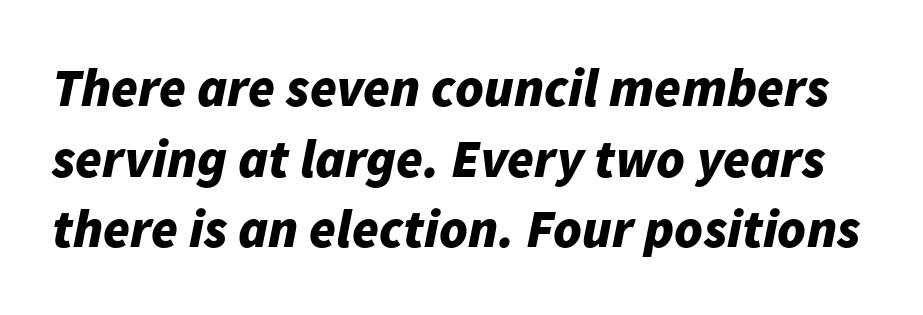
One glance says typical: line gaps are just what's usual. These lines keep a tight, regular rhythm from letter to letter. This sample has the flowing, uneven cadence of proportional lettering. If you drew a line through each stem, it would be angled.
